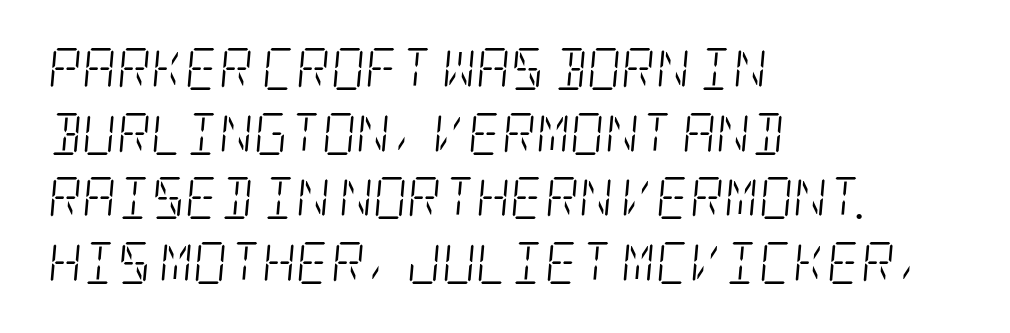
The image shows 42 px light, condensed serif type, italic (leaning right); set left-aligned, normal line spacing (1.54x), normal letter spacing, not underlined; low stroke contrast and a large x-height.
